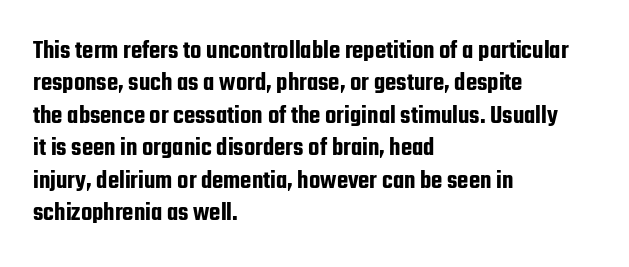
The image shows 26 px text type, upright; set left-aligned, normal line spacing (1.25x), normal letter spacing, not underlined.
